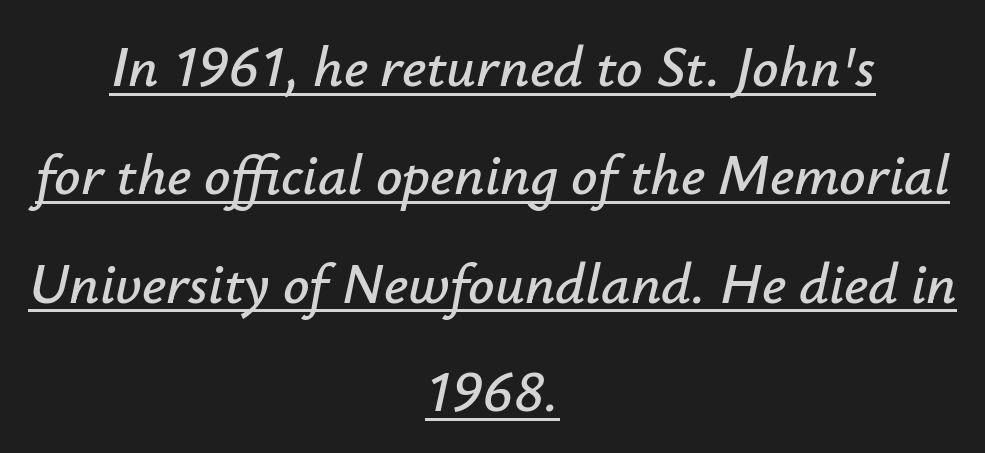
The image shows 58 px text type, italic (leaning right); set centered, line spacing 1.87x, normal letter spacing, underlined; low stroke contrast and a small x-height.
